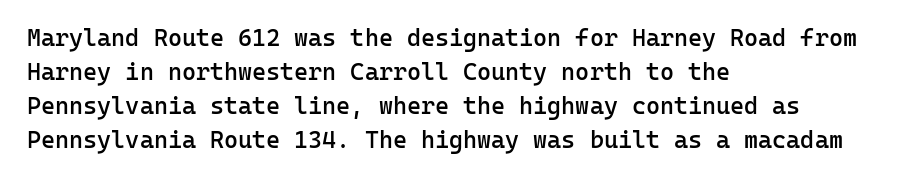
Does the weight exceed regular? Yes, but only to semibold. The glyphs are unaccompanied by any horizontal stroke below them. Line starts are locked; line ends wander. Leading: standard.
